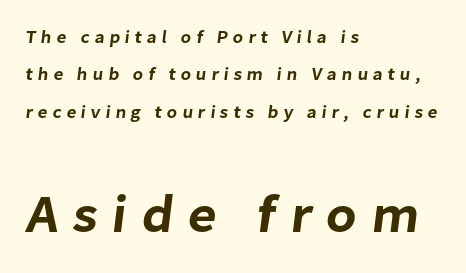
{"serif": "no", "width": "normal", "stroke_contrast": "low", "x_height": "medium", "monospaced": "no", "underline": "no", "align": "left", "line_spacing": "loose", "line_spacing_ratio": 2.07, "letter_spacing": "wide", "letter_spacing_em": 0.27, "larger_block": "second", "size_ratio": 2.94, "glyph_px": 53}
